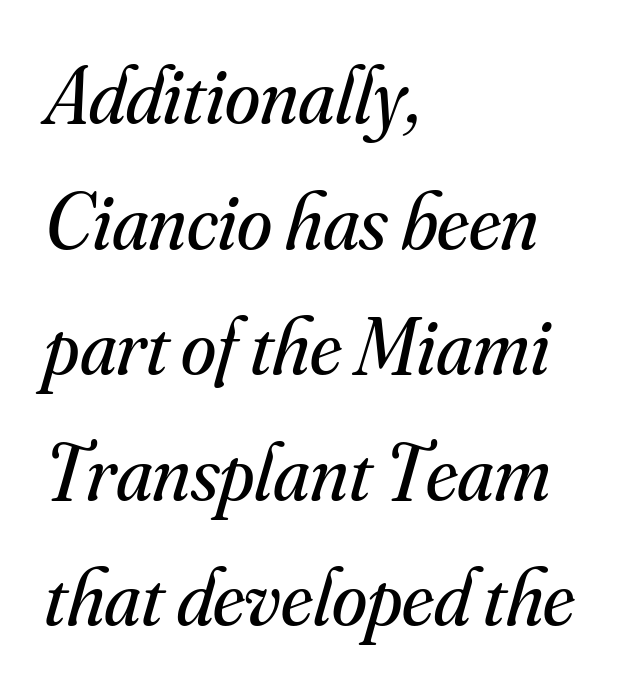
{"serif": "yes", "italic": "yes", "lean": "right", "slant_degrees": 16, "bold": "no", "weight": "regular", "width": "normal", "stroke_contrast": "medium", "x_height": "small", "monospaced": "no", "underline": "no", "align": "left", "line_spacing": "normal", "line_spacing_ratio": 1.57, "letter_spacing": "normal", "letter_spacing_em": 0.0, "glyph_px": 80}
